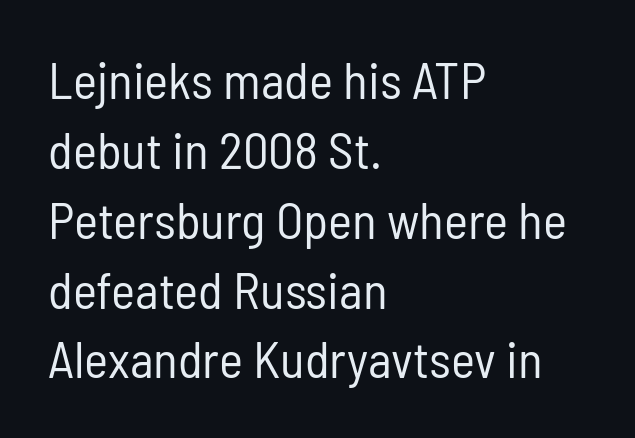
The image shows 51 px regular-weight, condensed sans-serif type, upright; set left-aligned, normal line spacing (1.37x), normal letter spacing, not underlined; low stroke contrast and a medium x-height.
